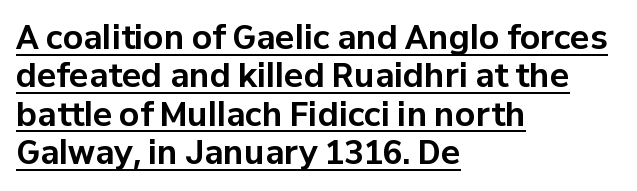
{"serif": "no", "italic": "no", "bold": "yes", "weight": "bold", "width": "normal", "stroke_contrast": "low", "x_height": "medium", "monospaced": "no", "underline": "yes", "align": "left", "line_spacing_ratio": 1.2, "letter_spacing": "normal", "letter_spacing_em": 0.0, "glyph_px": 32}
